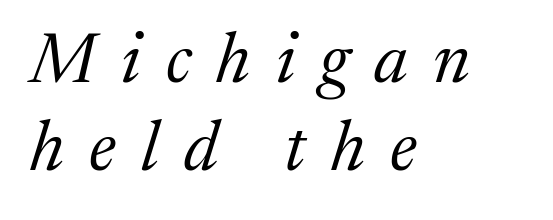
Line spacing here is normal. Weight: regular or lighter. Descenders hang freely into open space. Typeset ragged right — the left edge is the straight one. Letterform terminals end in serifs throughout the passage. Compared with ordinary roman type, these characters are visibly tilted.
